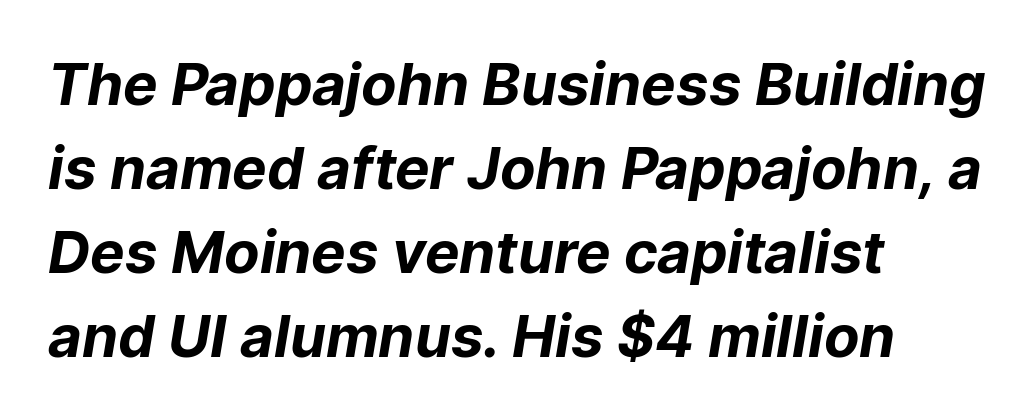
Nothing sits at the stroke ends, so this counts as sans-serif. The passage shown stacks its lines at a standard gap. This sample uses plain, unmodified letter spacing. These lines are rendered in a variable-pitch font. Notice how thick the strokes are: this is what a full bold looks like.
